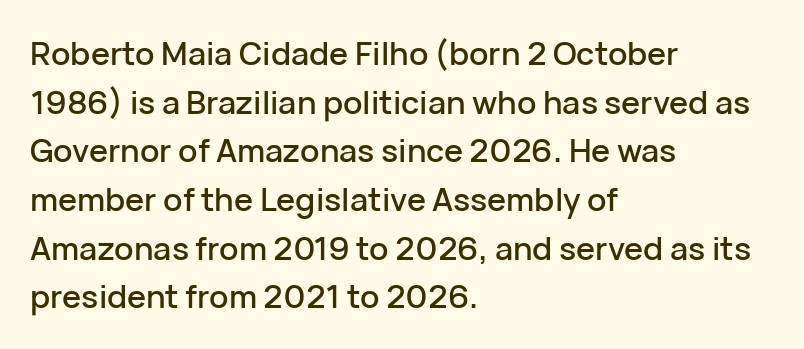
Q: Is the text italic (slanted)? A: No, it is upright.
Q: Is the typeface a serif or a sans-serif typeface? A: Sans-serif.
Q: Is the text underlined? A: No.
Q: How is the paragraph aligned? A: Left-aligned.
Q: Is the spacing between letters normal or unusually wide? A: Normal.
Q: Is the spacing between lines tight, normal or loose? A: Normal.
Q: Width (condensed, normal, or wide)? A: Normal.
Q: Stroke contrast? A: Low.
Q: x-height? A: Medium.
Q: Monospaced? A: No.
